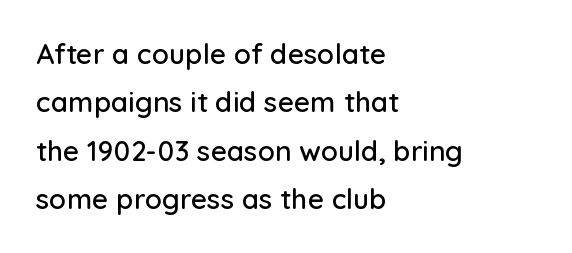
Q: Is the text italic (slanted)? A: No, it is upright.
Q: Is the typeface a serif or a sans-serif typeface? A: Sans-serif.
Q: Is the text underlined? A: No.
Q: How is the paragraph aligned? A: Left-aligned.
Q: Is the spacing between letters normal or unusually wide? A: Normal.
Q: Width (condensed, normal, or wide)? A: Normal.
Q: Stroke contrast? A: Low.
Q: x-height? A: Medium.
Q: Monospaced? A: No.
